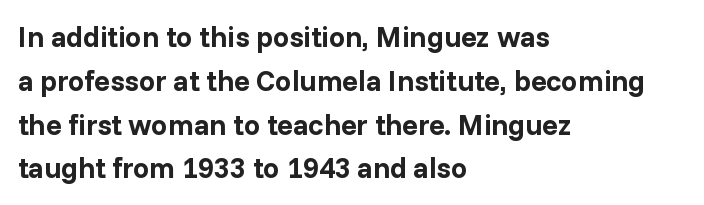
Q: Is the text bold? A: Yes.
Q: Is the text italic (slanted)? A: No, it is upright.
Q: Is the typeface a serif or a sans-serif typeface? A: Sans-serif.
Q: Is the text underlined? A: No.
Q: How is the paragraph aligned? A: Left-aligned.
Q: Is the spacing between letters normal or unusually wide? A: Normal.
Q: Is the spacing between lines tight, normal or loose? A: Normal.
Q: Width (condensed, normal, or wide)? A: Normal.
Q: Stroke contrast? A: Low.
Q: x-height? A: Medium.
Q: Monospaced? A: No.
